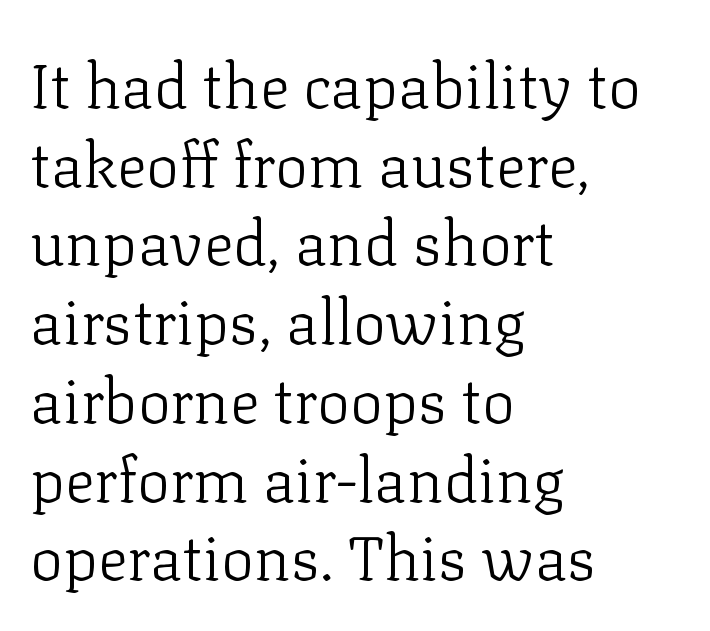
The image shows 62 px light serif type, upright; set left-aligned, normal line spacing (1.27x), normal letter spacing, not underlined; low stroke contrast and a medium x-height.
